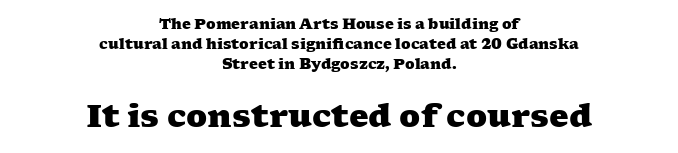
{"serif": "yes", "bold": "yes", "weight": "heavy", "width": "wide", "stroke_contrast": "medium", "x_height": "medium", "monospaced": "no", "underline": "no", "align": "center", "line_spacing": "normal", "line_spacing_ratio": 1.43, "letter_spacing": "normal", "letter_spacing_em": 0.0, "larger_block": "second", "size_ratio": 2.21, "glyph_px": 31}
